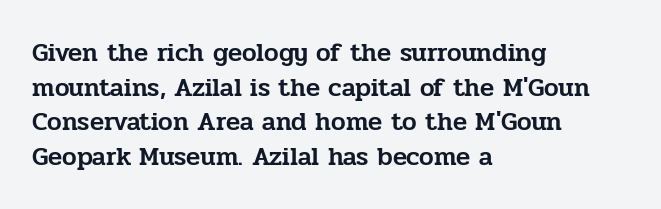
The image shows 26 px text type, upright; set left-aligned, normal line spacing (1.33x), normal letter spacing, not underlined.
